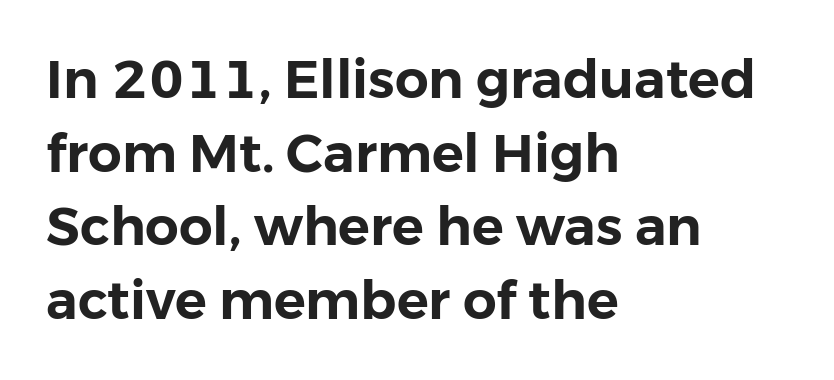
{"serif": "no", "italic": "no", "width": "normal", "stroke_contrast": "low", "x_height": "medium", "monospaced": "no", "underline": "no", "align": "left", "line_spacing": "normal", "line_spacing_ratio": 1.39, "letter_spacing": "normal", "letter_spacing_em": 0.0, "glyph_px": 53}
